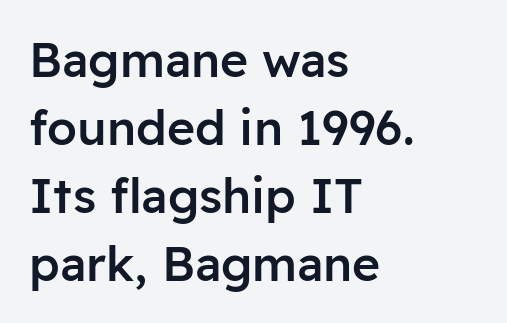
Each glyph is drawn with semibold strokes, heavier than normal yet not fully bold. Is this a sans? Yes — the strokes have no serifs. It's the straight-up-and-down kind of type. A normal amount of white space separates one row of letters from the next. The letters advance in unequal steps, a hallmark of proportional type.
